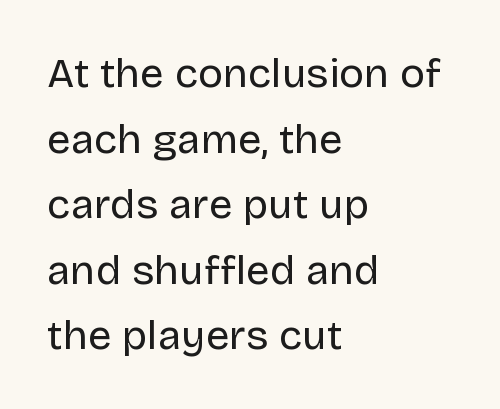
Q: Is the text bold? A: No.
Q: Is the text italic (slanted)? A: No, it is upright.
Q: Is the typeface a serif or a sans-serif typeface? A: Sans-serif.
Q: Is the text underlined? A: No.
Q: How is the paragraph aligned? A: Left-aligned.
Q: Is the spacing between letters normal or unusually wide? A: Normal.
Q: Is the spacing between lines tight, normal or loose? A: Normal.
Q: Width (condensed, normal, or wide)? A: Normal.
Q: Stroke contrast? A: Low.
Q: x-height? A: Large.
Q: Monospaced? A: No.
